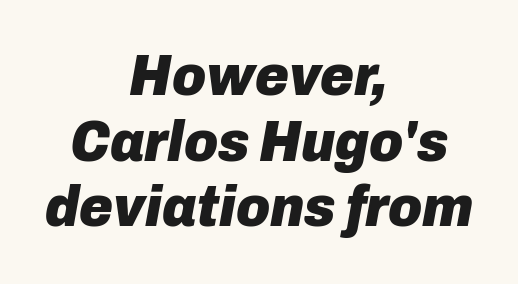
{"italic": "yes", "lean": "right", "slant_degrees": 10, "bold": "yes", "weight": "heavy", "width": "normal", "stroke_contrast": "low", "x_height": "medium", "monospaced": "no", "underline": "no", "align": "center", "line_spacing": "tight", "line_spacing_ratio": 1.13, "letter_spacing": "normal", "letter_spacing_em": 0.0, "glyph_px": 58}
